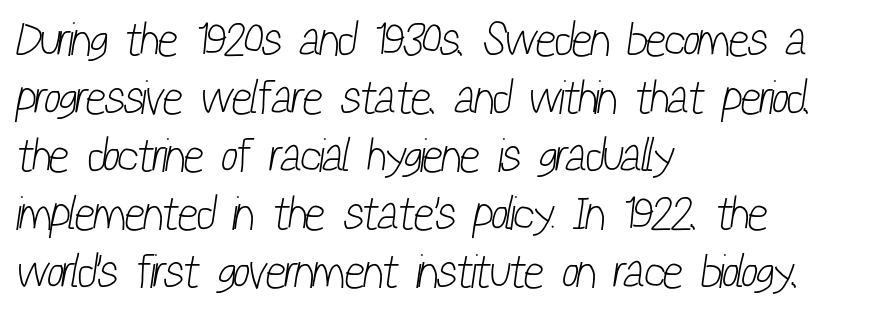
Q: Is the text bold? A: No.
Q: Is the typeface a serif or a sans-serif typeface? A: Sans-serif.
Q: Is the text underlined? A: No.
Q: How is the paragraph aligned? A: Left-aligned.
Q: Is the spacing between letters normal or unusually wide? A: Normal.
Q: Width (condensed, normal, or wide)? A: Condensed.
Q: Stroke contrast? A: Low.
Q: x-height? A: Medium.
Q: Monospaced? A: No.
